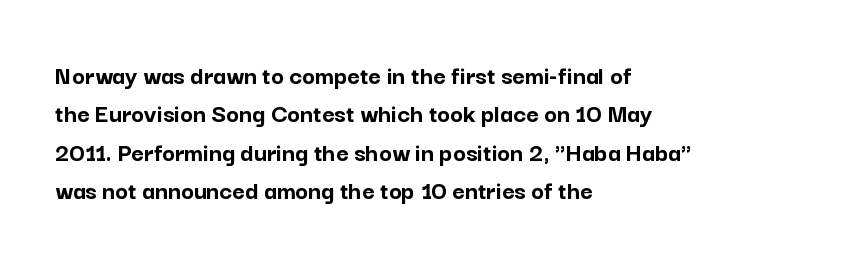
Glyph-to-glyph distance matches everyday printed text. Notice how thick the strokes are: this is what a full bold looks like. A normal amount of white space separates one row of letters from the next. Only glyphs here, with clear space below each row. Vertical strokes here are truly vertical.
